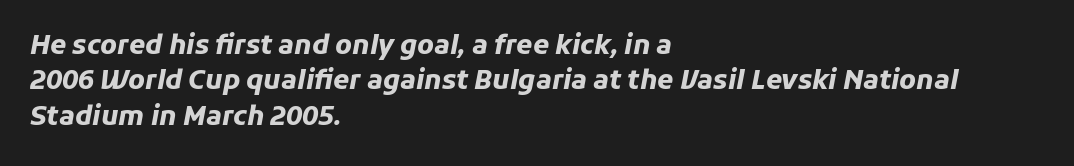
Q: Is the text bold? A: Yes.
Q: Is the text italic (slanted)? A: Yes, it leans right by about 11 degrees.
Q: Is the text underlined? A: No.
Q: How is the paragraph aligned? A: Left-aligned.
Q: Is the spacing between letters normal or unusually wide? A: Normal.
Q: Is the spacing between lines tight, normal or loose? A: Normal.
